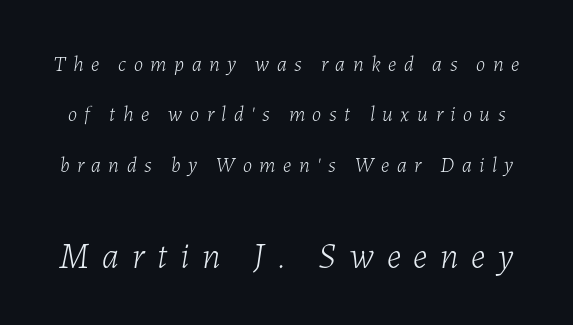
{"italic": "yes", "lean": "right", "slant_degrees": 7, "bold": "no", "weight": "light", "width": "normal", "stroke_contrast": "low", "x_height": "medium", "monospaced": "no", "underline": "no", "line_spacing": "loose", "line_spacing_ratio": 2.4, "letter_spacing": "wide", "letter_spacing_em": 0.36, "larger_block": "second", "size_ratio": 1.71, "glyph_px": 36}
